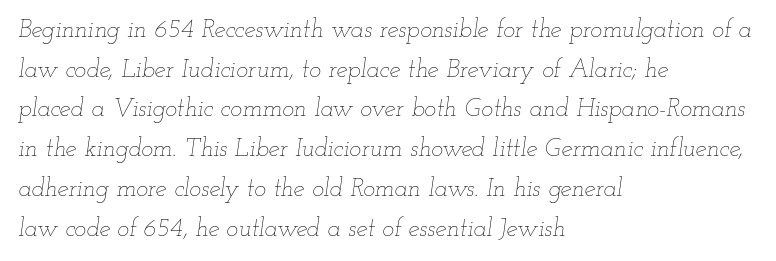
Q: Is the text bold? A: No.
Q: Is the text italic (slanted)? A: Yes, it leans right by about 12 degrees.
Q: Is the text underlined? A: No.
Q: How is the paragraph aligned? A: Left-aligned.
Q: Is the spacing between letters normal or unusually wide? A: Normal.
Q: Is the spacing between lines tight, normal or loose? A: Normal.
